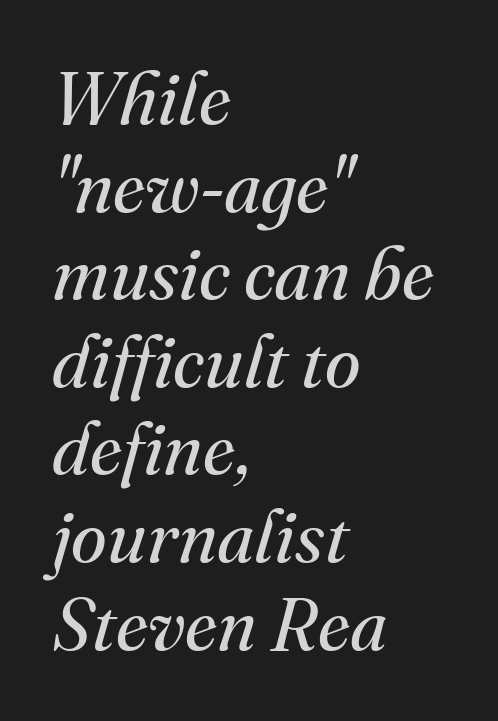
Q: Is the text bold? A: No.
Q: Is the text italic (slanted)? A: Yes, it leans right by about 16 degrees.
Q: Is the typeface a serif or a sans-serif typeface? A: Serif.
Q: Is the text underlined? A: No.
Q: How is the paragraph aligned? A: Left-aligned.
Q: Is the spacing between letters normal or unusually wide? A: Normal.
Q: Width (condensed, normal, or wide)? A: Normal.
Q: Stroke contrast? A: Medium.
Q: x-height? A: Small.
Q: Monospaced? A: No.
